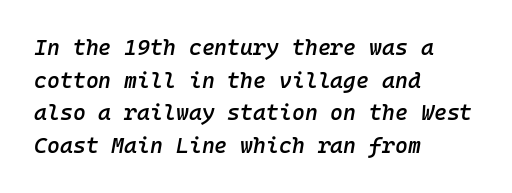
{"italic": "yes", "lean": "right", "slant_degrees": 10, "bold": "semi", "underline": "no", "align": "left", "line_spacing": "normal", "line_spacing_ratio": 1.48, "letter_spacing": "normal", "letter_spacing_em": 0.0, "glyph_px": 22}
